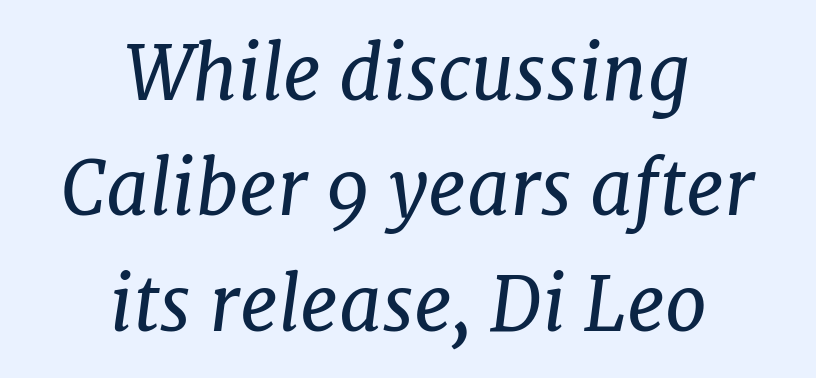
{"serif": "yes", "italic": "yes", "lean": "right", "slant_degrees": 7, "bold": "no", "weight": "regular", "width": "normal", "stroke_contrast": "low", "x_height": "medium", "monospaced": "no", "underline": "no", "align": "center", "line_spacing": "normal", "line_spacing_ratio": 1.54, "letter_spacing": "normal", "letter_spacing_em": 0.0, "glyph_px": 75}
